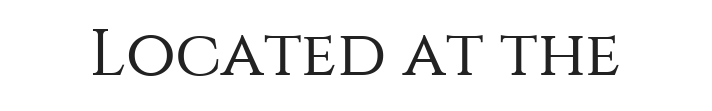
Q: Is the text bold? A: No.
Q: Is the text italic (slanted)? A: No, it is upright.
Q: Is the typeface a serif or a sans-serif typeface? A: Sans-serif.
Q: Is the text underlined? A: No.
Q: Is the spacing between letters normal or unusually wide? A: Normal.
Q: Width (condensed, normal, or wide)? A: Normal.
Q: Stroke contrast? A: Medium.
Q: x-height? A: Large.
Q: Monospaced? A: No.
